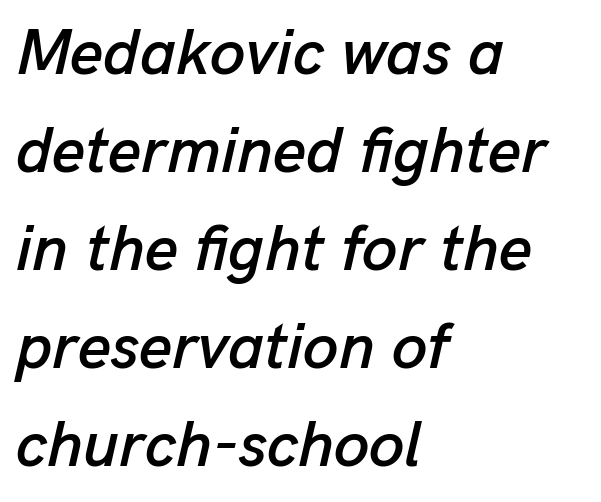
Q: Is the text italic (slanted)? A: Yes, it leans right by about 13 degrees.
Q: Is the text underlined? A: No.
Q: How is the paragraph aligned? A: Left-aligned.
Q: Is the spacing between letters normal or unusually wide? A: Normal.
Q: Is the spacing between lines tight, normal or loose? A: Normal.
Q: Width (condensed, normal, or wide)? A: Normal.
Q: Stroke contrast? A: Low.
Q: x-height? A: Medium.
Q: Monospaced? A: No.
